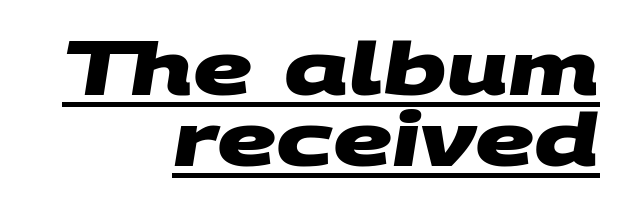
{"serif": "no", "bold": "yes", "weight": "heavy", "width": "wide", "stroke_contrast": "medium", "x_height": "large", "monospaced": "no", "underline": "yes", "align": "right", "line_spacing": "tight", "line_spacing_ratio": 0.97, "letter_spacing": "normal", "letter_spacing_em": 0.0, "glyph_px": 73}
